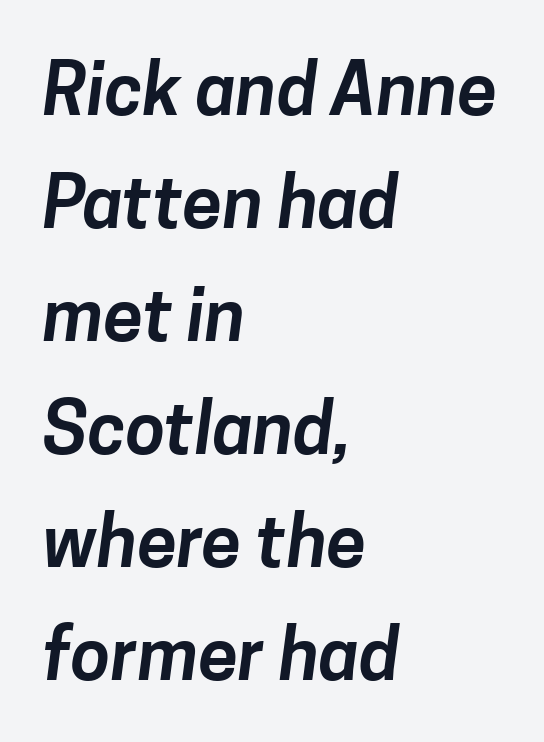
{"serif": "no", "width": "normal", "stroke_contrast": "low", "x_height": "medium", "monospaced": "no", "underline": "no", "align": "left", "line_spacing": "normal", "line_spacing_ratio": 1.57, "letter_spacing": "normal", "letter_spacing_em": 0.0, "glyph_px": 72}
